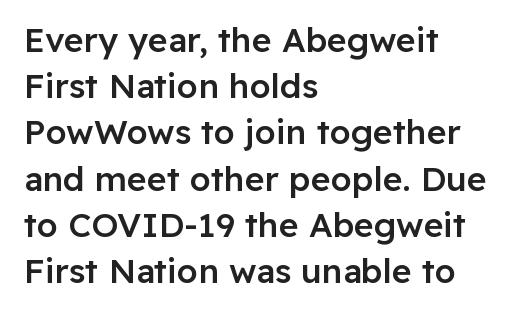
Q: Is the text bold? A: Semi-bold.
Q: Is the text italic (slanted)? A: No, it is upright.
Q: Is the typeface a serif or a sans-serif typeface? A: Sans-serif.
Q: Is the text underlined? A: No.
Q: How is the paragraph aligned? A: Left-aligned.
Q: Is the spacing between letters normal or unusually wide? A: Normal.
Q: Is the spacing between lines tight, normal or loose? A: Normal.
Q: Width (condensed, normal, or wide)? A: Normal.
Q: Stroke contrast? A: Low.
Q: x-height? A: Medium.
Q: Monospaced? A: No.
